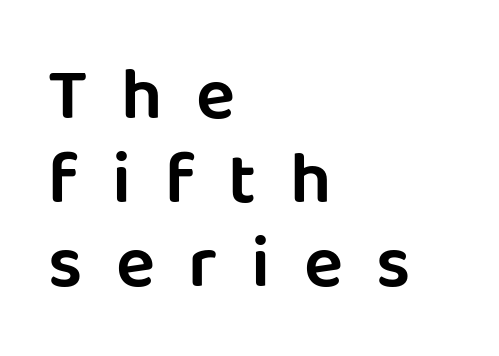
Q: Is the text italic (slanted)? A: No, it is upright.
Q: Is the typeface a serif or a sans-serif typeface? A: Sans-serif.
Q: Is the text underlined? A: No.
Q: How is the paragraph aligned? A: Left-aligned.
Q: Is the spacing between letters normal or unusually wide? A: Unusually wide.
Q: Is the spacing between lines tight, normal or loose? A: Tight.
Q: Width (condensed, normal, or wide)? A: Normal.
Q: Stroke contrast? A: Low.
Q: x-height? A: Large.
Q: Monospaced? A: No.
